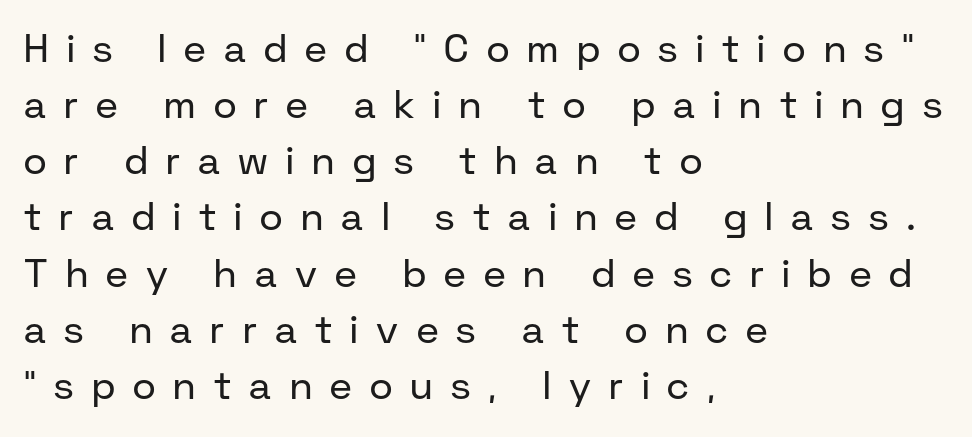
{"serif": "no", "italic": "no", "bold": "no", "weight": "regular", "width": "normal", "stroke_contrast": "low", "x_height": "medium", "monospaced": "no", "underline": "no", "align": "left", "line_spacing": "normal", "line_spacing_ratio": 1.44, "letter_spacing": "wide", "letter_spacing_em": 0.47, "glyph_px": 39}
